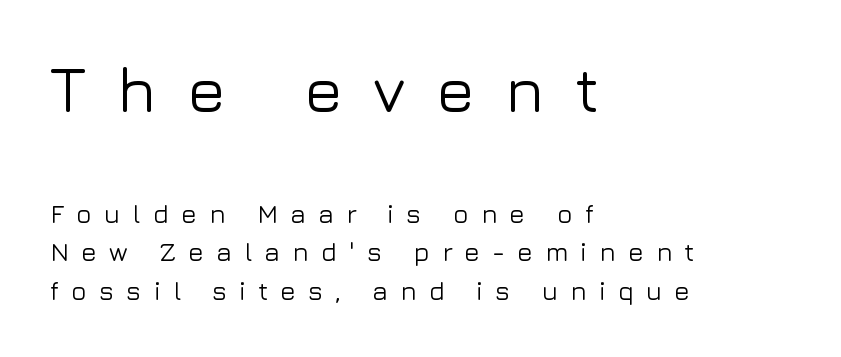
The passage shown is typed in a proportional face where columns would drift. Here the glyphs are tracked loosely, breaking word shapes into spaced letters. These two chunks differ in scale, with the top chunk taking the larger measure. Rows of type keep a routine distance in the vertical direction.
